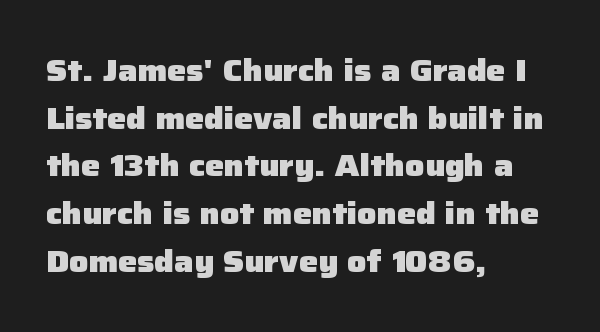
The image shows 30 px heavy sans-serif type, upright; set left-aligned, normal line spacing (1.59x), normal letter spacing, not underlined; low stroke contrast and a medium x-height.
